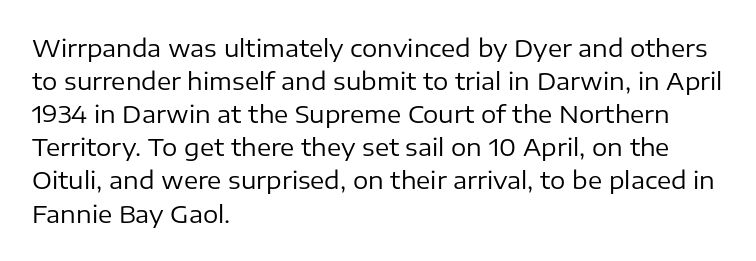
{"italic": "no", "bold": "no", "underline": "no", "align": "left", "line_spacing": "normal", "line_spacing_ratio": 1.38, "letter_spacing": "normal", "letter_spacing_em": 0.0, "glyph_px": 24}
